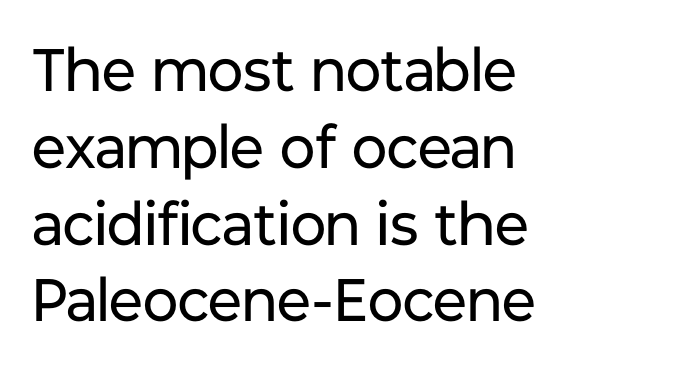
Posture: vertical. Plain, unruled lines of type. Varying glyph widths throughout — classic text-font behaviour. Bold? No — there's no thickening of the strokes. Notice how the passage keeps a crisp vertical edge on the left only. The characters display no serif detailing; their extremities are plain.
